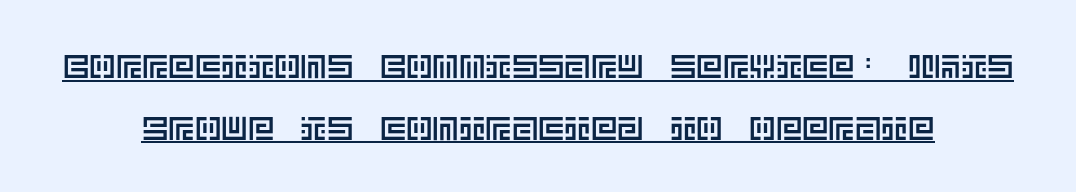
The image shows 33 px text type, upright; set centered, line spacing 1.87x, normal letter spacing, underlined; a large x-height.
